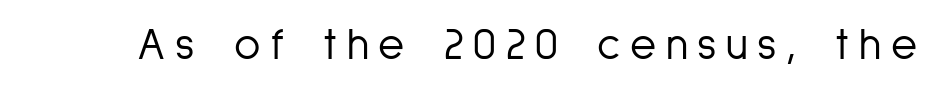
{"serif": "no", "italic": "no", "bold": "no", "weight": "light", "width": "condensed", "stroke_contrast": "low", "x_height": "medium", "monospaced": "no", "underline": "no", "letter_spacing": "wide", "letter_spacing_em": 0.21, "glyph_px": 45}
